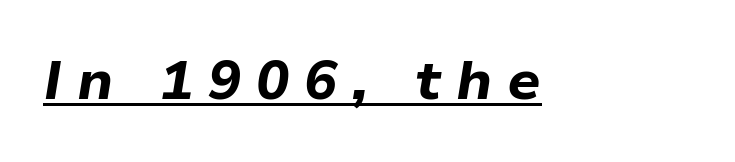
{"italic": "yes", "lean": "right", "slant_degrees": 9, "bold": "yes", "weight": "bold", "width": "normal", "stroke_contrast": "low", "x_height": "medium", "monospaced": "no", "underline": "yes", "letter_spacing": "wide", "letter_spacing_em": 0.27, "glyph_px": 55}
